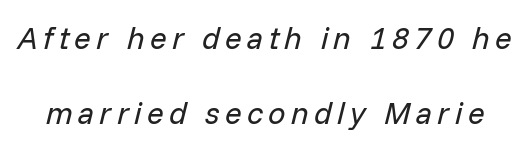
Q: Is the text bold? A: No.
Q: Is the text italic (slanted)? A: Yes, it leans right by about 14 degrees.
Q: Is the text underlined? A: No.
Q: Is the spacing between lines tight, normal or loose? A: Loose.
Q: Width (condensed, normal, or wide)? A: Normal.
Q: Stroke contrast? A: Low.
Q: x-height? A: Medium.
Q: Monospaced? A: No.
